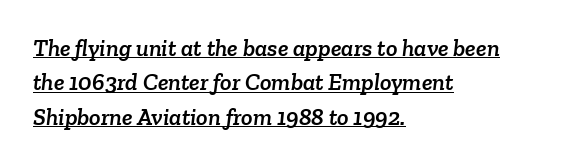
Q: Is the text underlined? A: Yes.
Q: How is the paragraph aligned? A: Left-aligned.
Q: Is the spacing between letters normal or unusually wide? A: Normal.
Q: Is the spacing between lines tight, normal or loose? A: Normal.
